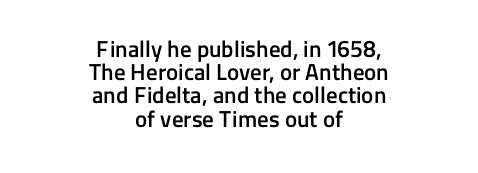
The image shows 23 px text type, upright; set centered, tight line spacing (1.01x), normal letter spacing, not underlined.
